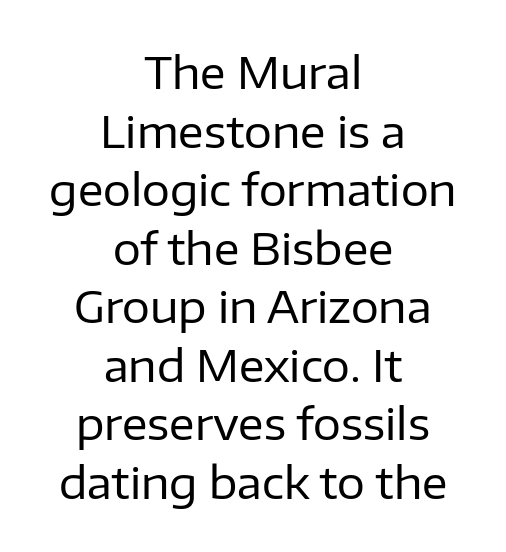
Q: Is the text bold? A: No.
Q: Is the text italic (slanted)? A: No, it is upright.
Q: Is the typeface a serif or a sans-serif typeface? A: Sans-serif.
Q: Is the text underlined? A: No.
Q: How is the paragraph aligned? A: Centered.
Q: Is the spacing between letters normal or unusually wide? A: Normal.
Q: Is the spacing between lines tight, normal or loose? A: Normal.
Q: Width (condensed, normal, or wide)? A: Normal.
Q: Stroke contrast? A: Low.
Q: x-height? A: Medium.
Q: Monospaced? A: No.
